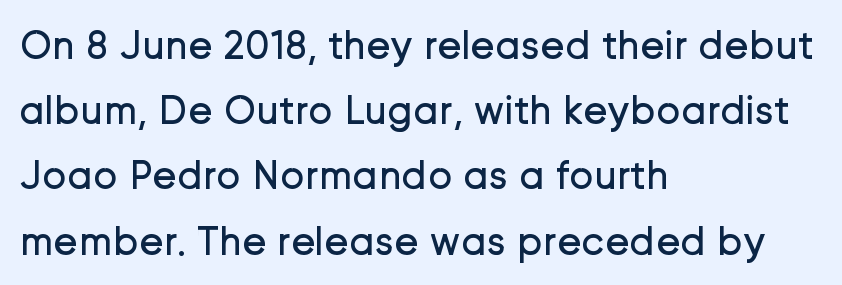
Q: Is the text bold? A: No.
Q: Is the text italic (slanted)? A: No, it is upright.
Q: Is the typeface a serif or a sans-serif typeface? A: Sans-serif.
Q: Is the text underlined? A: No.
Q: How is the paragraph aligned? A: Left-aligned.
Q: Is the spacing between letters normal or unusually wide? A: Normal.
Q: Is the spacing between lines tight, normal or loose? A: Normal.
Q: Width (condensed, normal, or wide)? A: Normal.
Q: Stroke contrast? A: Low.
Q: x-height? A: Medium.
Q: Monospaced? A: No.
